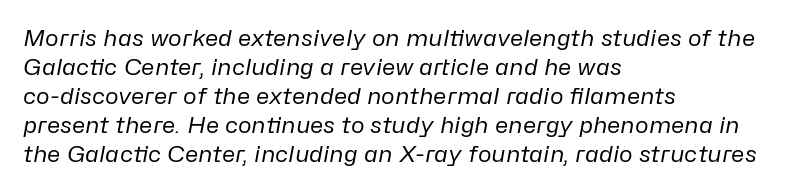
{"italic": "yes", "lean": "right", "slant_degrees": 10, "bold": "no", "underline": "no", "align": "left", "line_spacing": "normal", "line_spacing_ratio": 1.26, "letter_spacing": "normal", "letter_spacing_em": 0.0, "glyph_px": 23}
